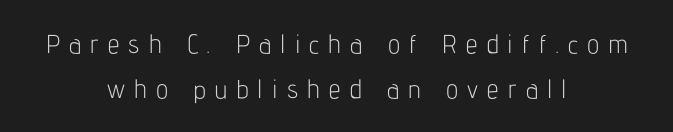
Q: Is the text bold? A: No.
Q: Is the text italic (slanted)? A: No, it is upright.
Q: Is the text underlined? A: No.
Q: How is the paragraph aligned? A: Centered.
Q: Is the spacing between letters normal or unusually wide? A: Unusually wide.
